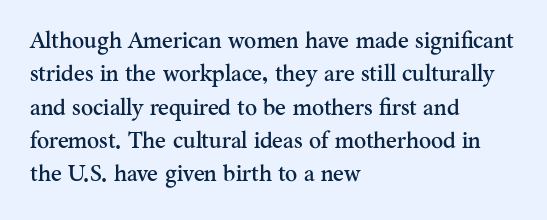
The rendering uses a moderate line-height, typical for paragraphs. These lines were composed using upright roman letters. The gaps between neighbouring characters are ordinary and unremarkable. Has an underline been added? It has not. Line starts are locked; line ends wander.
